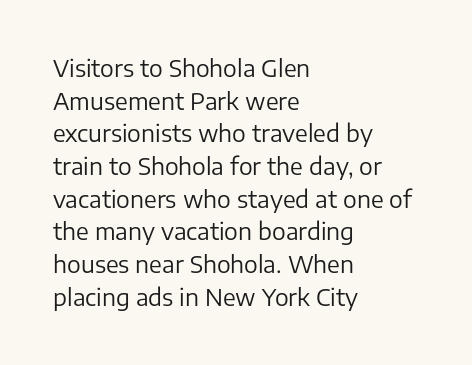
The image shows 23 px text type, upright; set left-aligned, normal line spacing (1.42x), normal letter spacing, not underlined.
